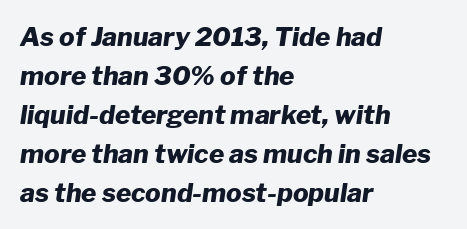
Q: Is the text bold? A: Yes.
Q: Is the text italic (slanted)? A: Yes, it leans right by about 8 degrees.
Q: Is the text underlined? A: No.
Q: How is the paragraph aligned? A: Left-aligned.
Q: Is the spacing between letters normal or unusually wide? A: Normal.
Q: Is the spacing between lines tight, normal or loose? A: Normal.
